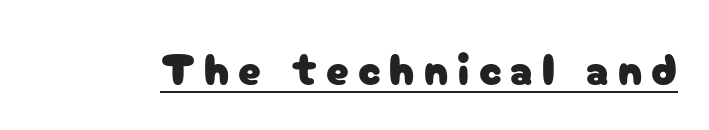
Think of a printed novel: that variable character pitch is what you see here. Honestly, the letter spacing is so wide it's the main thing you notice. The text was rendered using a sans face with plain stroke endings. Characters remain perfectly vertical along every line.
